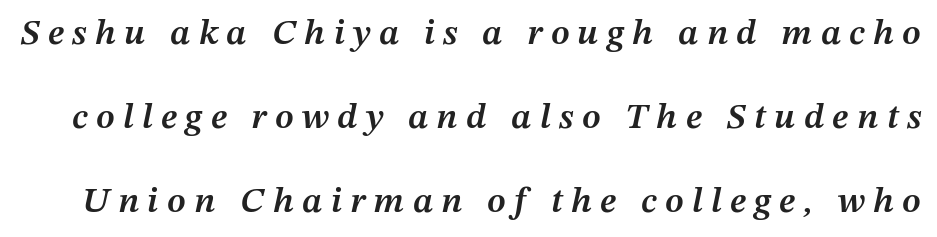
Leading is clearly above the norm, producing a sparse column. Italic? Definitely — the glyphs are oblique. The line texture is sparse and dotted thanks to wide tracking. Anything drawn beneath the words? Only blank space. The passage shown is semibold, sitting just below true bold.
